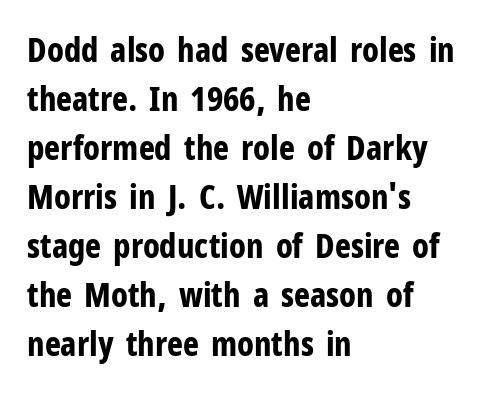
The glyphs have the mass of a bold cut. The letters stand straight up with perfectly vertical stems. You could not count columns in this text — the font is proportionally spaced. Quick note: interline space is typical. Glance below the letters and you will spot only blank space.
